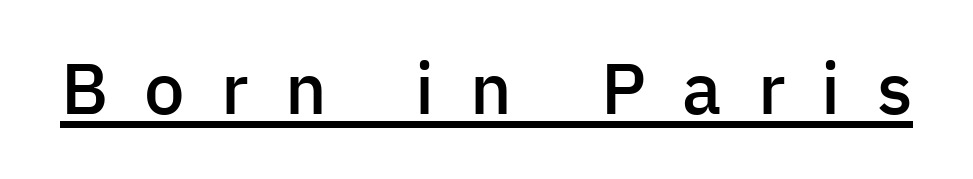
Q: Is the text bold? A: Semi-bold.
Q: Is the text italic (slanted)? A: No, it is upright.
Q: Is the typeface a serif or a sans-serif typeface? A: Sans-serif.
Q: Is the text underlined? A: Yes.
Q: Is the spacing between letters normal or unusually wide? A: Unusually wide.
Q: Width (condensed, normal, or wide)? A: Normal.
Q: Stroke contrast? A: Low.
Q: x-height? A: Medium.
Q: Monospaced? A: No.
